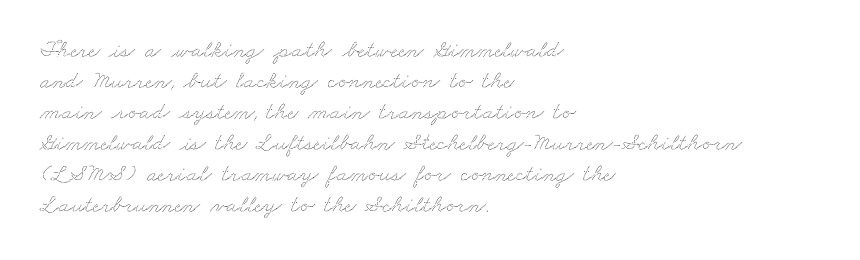
Q: Is the text underlined? A: No.
Q: How is the paragraph aligned? A: Left-aligned.
Q: Is the spacing between letters normal or unusually wide? A: Normal.
Q: Is the spacing between lines tight, normal or loose? A: Normal.
